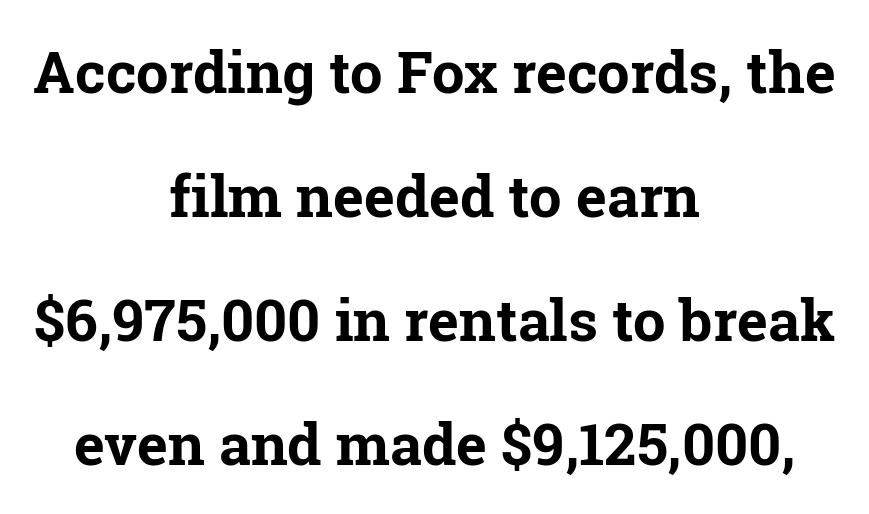
The image shows 58 px bold serif type, upright; set centered, loose line spacing (2.14x), normal letter spacing, not underlined; low stroke contrast and a medium x-height.
